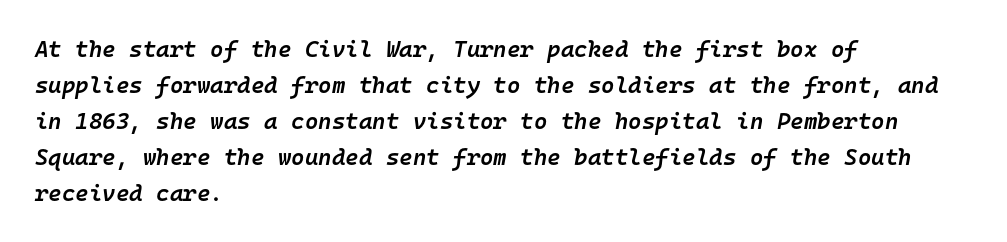
{"italic": "yes", "lean": "right", "slant_degrees": 10, "bold": "semi", "underline": "no", "align": "left", "line_spacing": "normal", "line_spacing_ratio": 1.56, "letter_spacing": "normal", "letter_spacing_em": 0.0, "glyph_px": 23}
